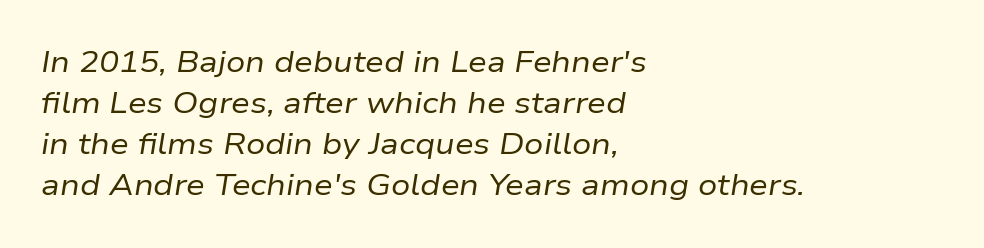
{"italic": "yes", "lean": "right", "slant_degrees": 9, "bold": "no", "weight": "regular", "width": "normal", "stroke_contrast": "low", "x_height": "medium", "monospaced": "no", "underline": "no", "align": "left", "line_spacing": "normal", "line_spacing_ratio": 1.37, "letter_spacing": "normal", "letter_spacing_em": 0.0, "glyph_px": 30}
